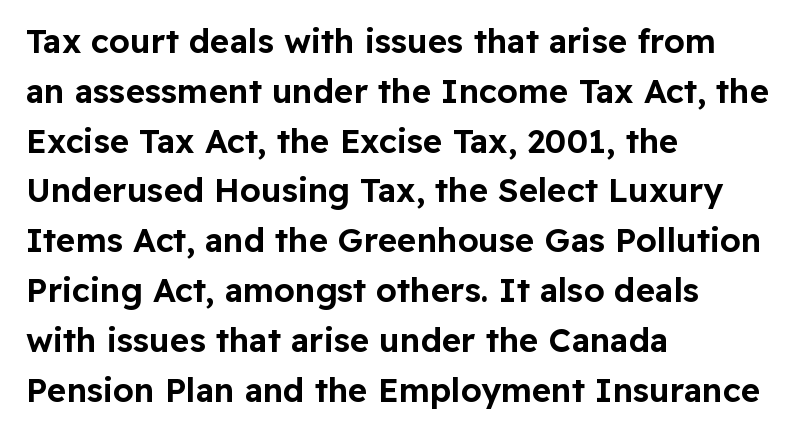
Proportional: the letters do not fall into vertical columns. A typesetter would call this leading conventional body-copy spacing. Underlining? Definitely not there. Designer's note — italics off, roman on. A classic flush-left, rag-right setting is used for this passage. What stands out about the letter spacing? Nothing — it is the standard amount.
